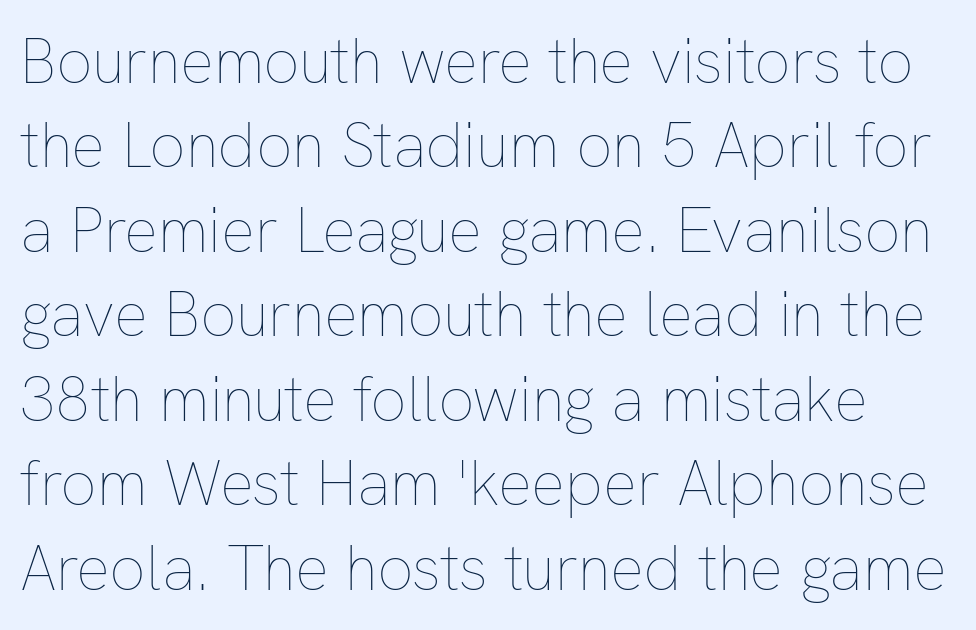
The image shows 63 px thin type, upright; set normal line spacing (1.34x), normal letter spacing, not underlined; low stroke contrast and a medium x-height.
